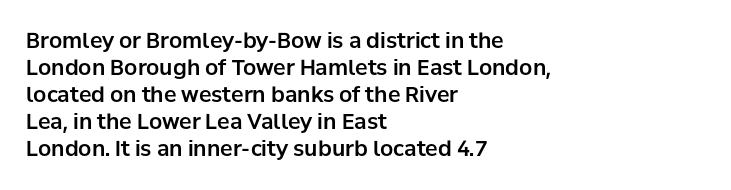
Q: Is the text italic (slanted)? A: No, it is upright.
Q: Is the text underlined? A: No.
Q: How is the paragraph aligned? A: Left-aligned.
Q: Is the spacing between letters normal or unusually wide? A: Normal.
Q: Is the spacing between lines tight, normal or loose? A: Normal.
